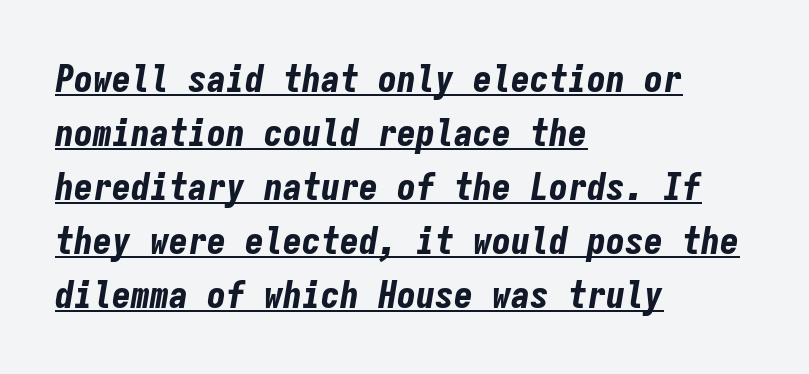
Q: Is the text bold? A: Yes.
Q: Is the text italic (slanted)? A: Yes, it leans right by about 9 degrees.
Q: Is the text underlined? A: Yes.
Q: How is the paragraph aligned? A: Left-aligned.
Q: Is the spacing between letters normal or unusually wide? A: Normal.
Q: Is the spacing between lines tight, normal or loose? A: Normal.
Q: Width (condensed, normal, or wide)? A: Condensed.
Q: Stroke contrast? A: Low.
Q: x-height? A: Medium.
Q: Monospaced? A: Yes.
